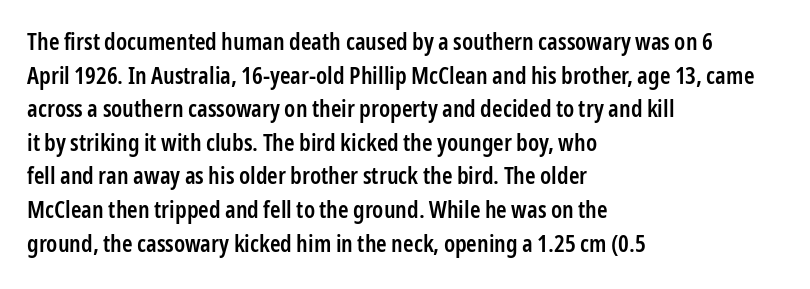
Tall strokes in this sample are plumb rather than angled. Honestly, the letter spacing is just normal — you wouldn't notice it. The foot of each line stays bare and open. The passage shown is semibold, sitting just below true bold. The space between consecutive lines is moderate.
